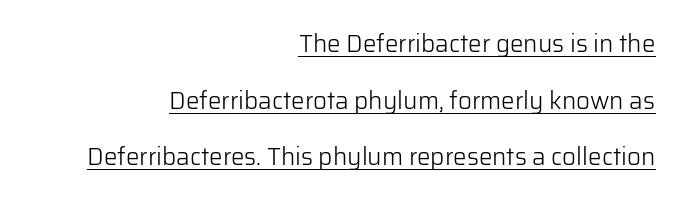
Q: Is the text bold? A: No.
Q: Is the text italic (slanted)? A: No, it is upright.
Q: Is the text underlined? A: Yes.
Q: How is the paragraph aligned? A: Right-aligned.
Q: Is the spacing between letters normal or unusually wide? A: Normal.
Q: Is the spacing between lines tight, normal or loose? A: Loose.
